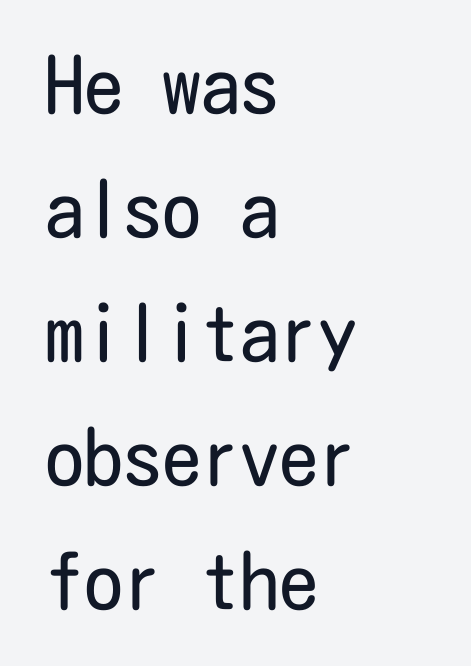
Q: Is the text bold? A: No.
Q: Is the text italic (slanted)? A: No, it is upright.
Q: Is the typeface a serif or a sans-serif typeface? A: Sans-serif.
Q: Is the text underlined? A: No.
Q: How is the paragraph aligned? A: Left-aligned.
Q: Is the spacing between letters normal or unusually wide? A: Normal.
Q: Is the spacing between lines tight, normal or loose? A: Normal.
Q: Width (condensed, normal, or wide)? A: Condensed.
Q: Stroke contrast? A: Low.
Q: x-height? A: Medium.
